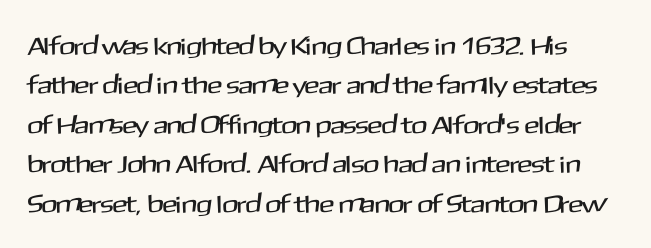
The image shows 25 px text type, upright; set normal line spacing (1.58x), normal letter spacing, not underlined.
